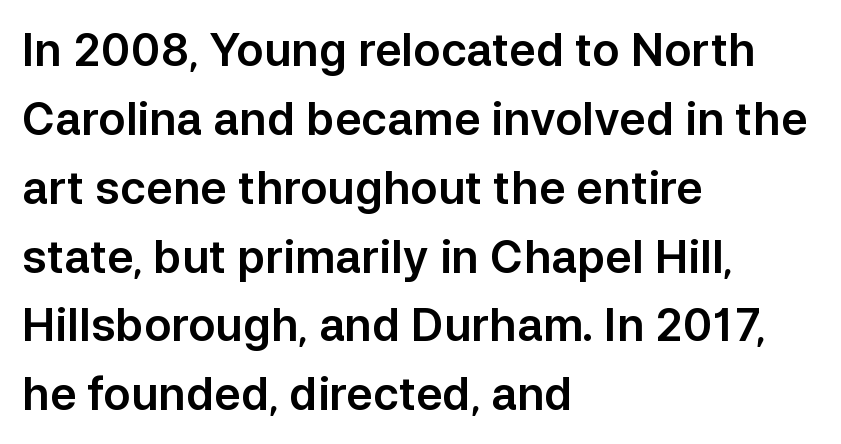
Q: Is the text italic (slanted)? A: No, it is upright.
Q: Is the typeface a serif or a sans-serif typeface? A: Sans-serif.
Q: Is the text underlined? A: No.
Q: How is the paragraph aligned? A: Left-aligned.
Q: Is the spacing between letters normal or unusually wide? A: Normal.
Q: Is the spacing between lines tight, normal or loose? A: Normal.
Q: Width (condensed, normal, or wide)? A: Normal.
Q: Stroke contrast? A: Low.
Q: x-height? A: Medium.
Q: Monospaced? A: No.
